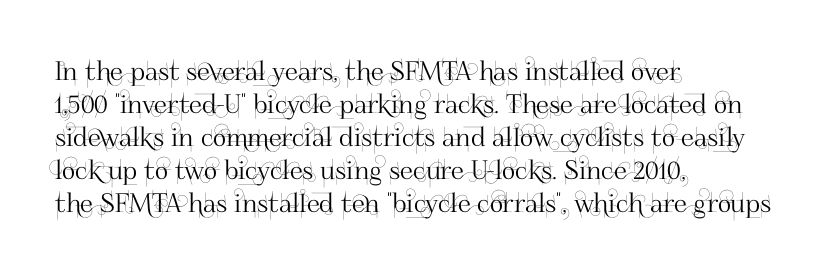
The foot of each line stays bare and open. Leading matches the norm, producing a regular column. The paragraph shown leans on its left margin. The gaps between neighbouring characters are ordinary and unremarkable. Italic? Not at all — the glyphs are vertical.
